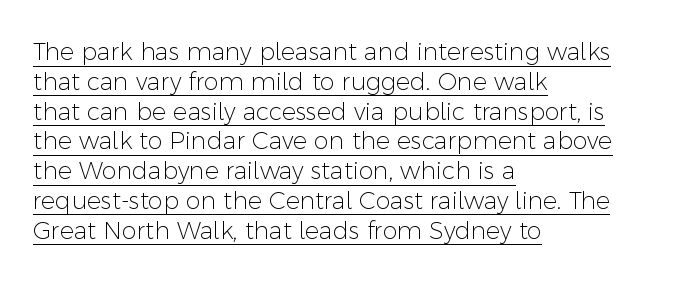
Q: Is the text bold? A: No.
Q: Is the text italic (slanted)? A: No, it is upright.
Q: Is the text underlined? A: Yes.
Q: How is the paragraph aligned? A: Left-aligned.
Q: Is the spacing between letters normal or unusually wide? A: Normal.
